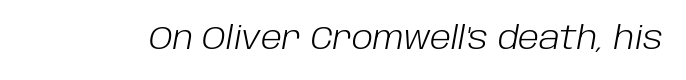
{"italic": "yes", "lean": "right", "slant_degrees": 10, "bold": "no", "weight": "light", "width": "normal", "stroke_contrast": "low", "x_height": "large", "monospaced": "no", "underline": "no", "letter_spacing": "normal", "letter_spacing_em": 0.0, "glyph_px": 32}
